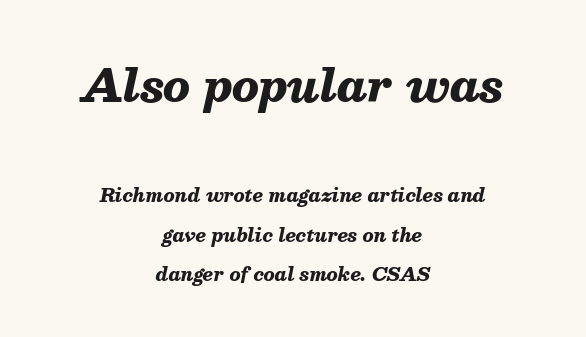
The image shows 44 px heavy type, italic (leaning right); set centered, loose line spacing (2.2x), normal letter spacing, not underlined; the first (top) block is 2.44x larger; medium stroke contrast and a medium x-height.
